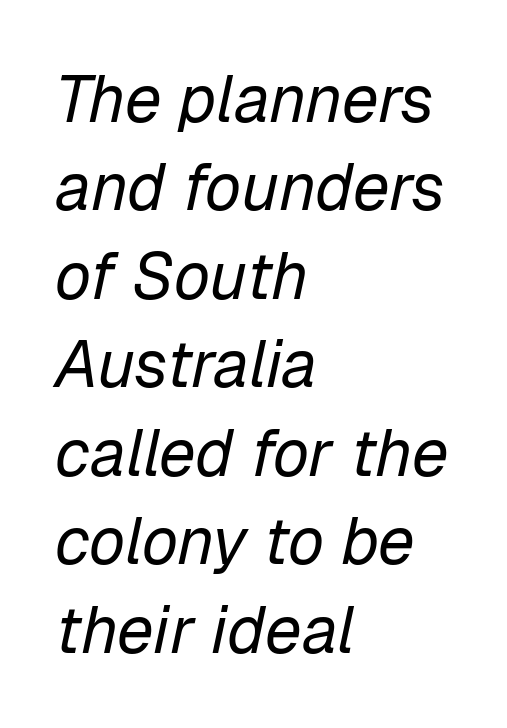
Q: Is the text bold? A: No.
Q: Is the text italic (slanted)? A: Yes, it leans right by about 12 degrees.
Q: Is the text underlined? A: No.
Q: How is the paragraph aligned? A: Left-aligned.
Q: Is the spacing between letters normal or unusually wide? A: Normal.
Q: Is the spacing between lines tight, normal or loose? A: Normal.
Q: Width (condensed, normal, or wide)? A: Normal.
Q: Stroke contrast? A: Low.
Q: x-height? A: Medium.
Q: Monospaced? A: No.
